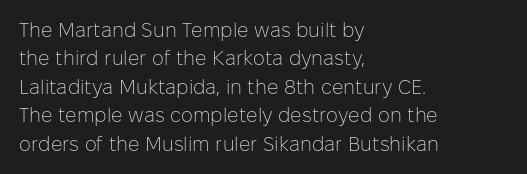
Q: Is the text bold? A: No.
Q: Is the text italic (slanted)? A: No, it is upright.
Q: Is the text underlined? A: No.
Q: How is the paragraph aligned? A: Left-aligned.
Q: Is the spacing between letters normal or unusually wide? A: Normal.
Q: Is the spacing between lines tight, normal or loose? A: Normal.
